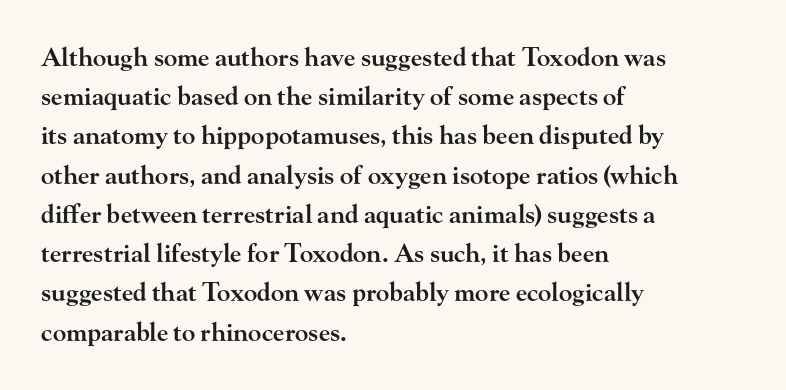
A bare baseline throughout the passage. The sample has been set in demibold, a notch under bold. The paragraph shown leans on its left margin. When letters stand straight like this, we call the style roman or upright. The space between consecutive lines is moderate.
